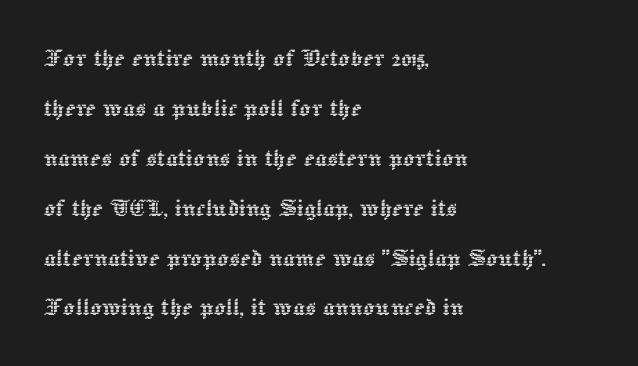
The image shows 29 px text type, upright; set left-aligned, line spacing 1.72x, normal letter spacing, not underlined; a medium x-height.
